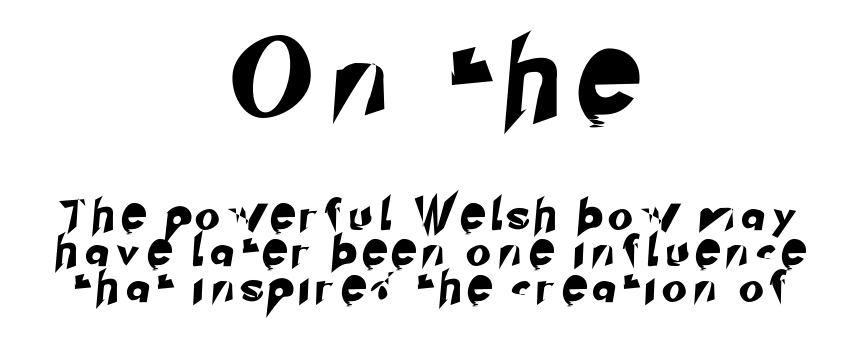
Q: Is the typeface a serif or a sans-serif typeface? A: Sans-serif.
Q: Is the text underlined? A: No.
Q: How is the paragraph aligned? A: Centered.
Q: Is the spacing between letters normal or unusually wide? A: Unusually wide.
Q: Which block of text is set in a larger size, the first (top) or the second (bottom)? A: The first (top) one.
Q: Width (condensed, normal, or wide)? A: Normal.
Q: Stroke contrast? A: Low.
Q: x-height? A: Small.
Q: Monospaced? A: No.
